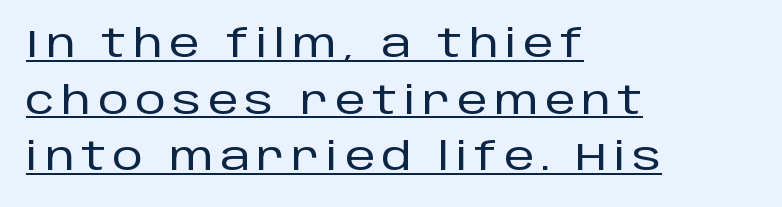
Italic: no, the glyphs are upright roman. The text block is weighted toward the left margin, trailing off unevenly rightward. The sample's only ornament is a line tracing under the words. This sample has the flowing, uneven cadence of proportional lettering.
